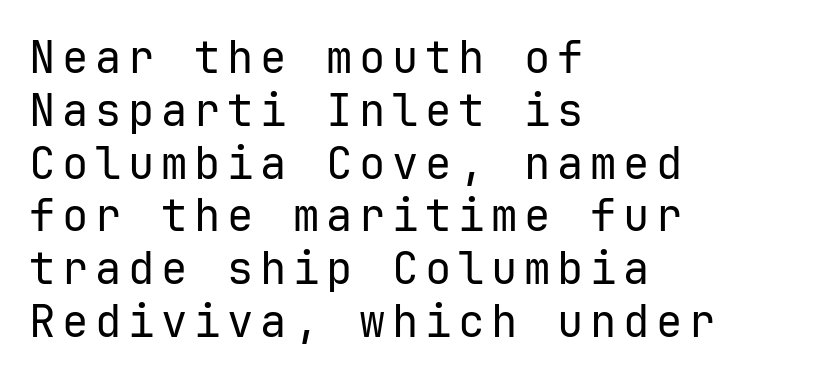
Q: Is the text bold? A: No.
Q: Is the text italic (slanted)? A: No, it is upright.
Q: Is the typeface a serif or a sans-serif typeface? A: Sans-serif.
Q: Is the text underlined? A: No.
Q: How is the paragraph aligned? A: Left-aligned.
Q: Width (condensed, normal, or wide)? A: Normal.
Q: Stroke contrast? A: Low.
Q: x-height? A: Medium.
Q: Monospaced? A: Yes.
